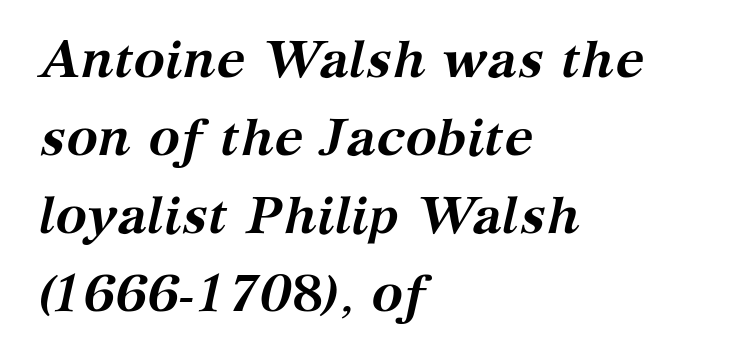
The passage shown is typed in a proportional face where columns would drift. The face used here is rendered with its standard letterfit. Unmarked baselines from the first word to the last. A dark, heavy texture on the line: the type is bold.
